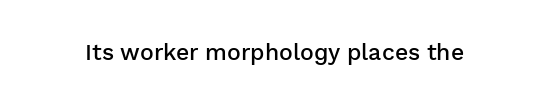
No extra tracking has been applied to these lines. The area under the type is left untouched. Weight: semibold (demi). If you drew a line through each stem, it would be perfectly vertical.
